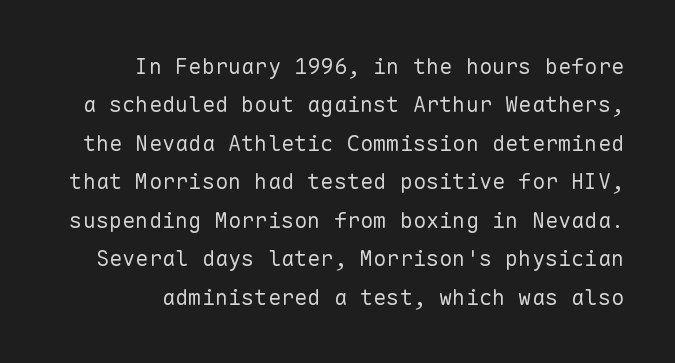
{"italic": "no", "bold": "no", "underline": "no", "line_spacing_ratio": 1.75, "letter_spacing": "normal", "letter_spacing_em": 0.0, "glyph_px": 22}
